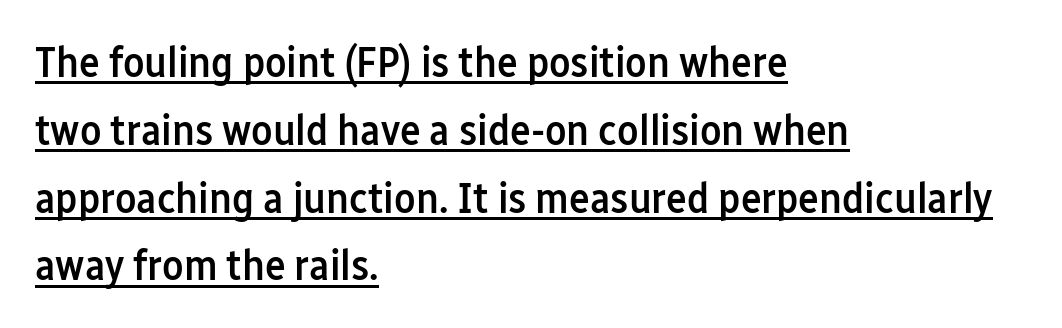
{"serif": "no", "italic": "no", "bold": "semi", "weight": "semibold", "width": "condensed", "stroke_contrast": "low", "x_height": "medium", "monospaced": "no", "underline": "yes", "align": "left", "line_spacing": "normal", "line_spacing_ratio": 1.54, "letter_spacing": "normal", "letter_spacing_em": 0.0, "glyph_px": 44}
